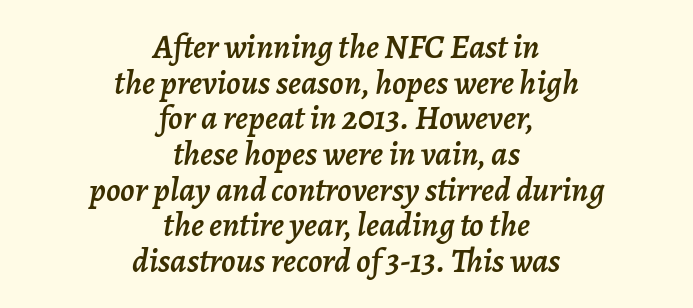
Do the characters align in a grid? No, the font is proportional. Slant detected: the letters are inclined. The leading is snug, giving the passage a crowded texture. Caption: multi-line text, centered on the measure.
